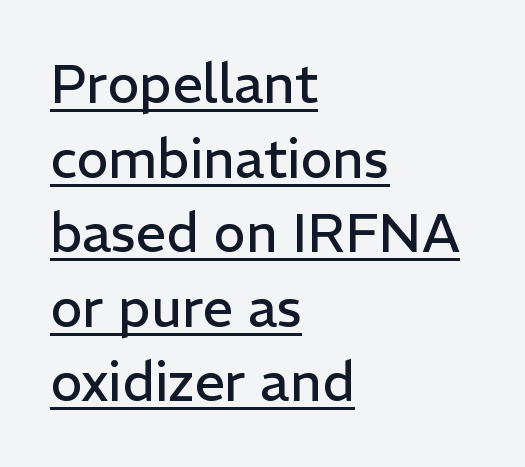
This sample has the flowing, uneven cadence of proportional lettering. Teacher's note: observe the even left margin — that is flush-left alignment. In terms of letterform style, serifs are entirely absent. A baseline rule has been typeset under these characters. If you measured baseline to baseline, you'd find a middling distance. Default kerning and tracking; the words read as compact shapes.
